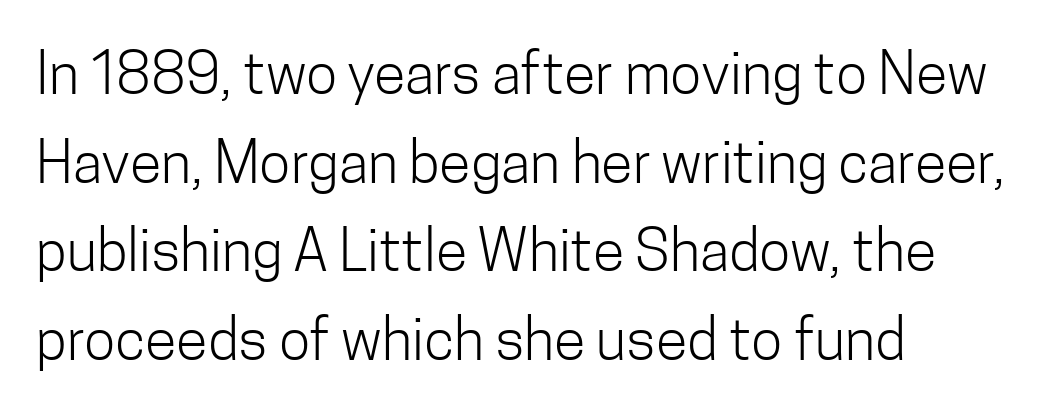
The image shows 58 px light, condensed sans-serif type, upright; set left-aligned, normal line spacing (1.53x), normal letter spacing, not underlined; low stroke contrast and a medium x-height.
